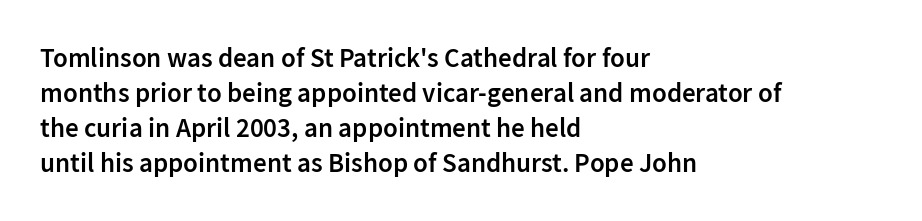
{"italic": "no", "bold": "semi", "underline": "no", "align": "left", "line_spacing": "normal", "line_spacing_ratio": 1.3, "letter_spacing": "normal", "letter_spacing_em": 0.0, "glyph_px": 27}
